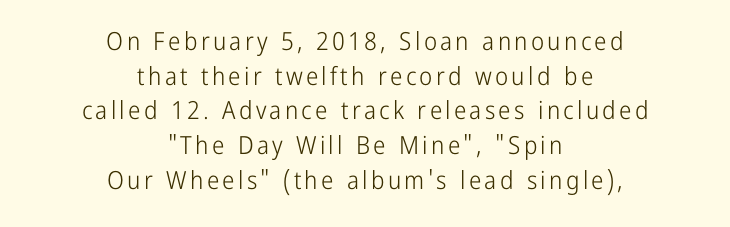
Layout note: lines centered. The typeface has the unassuming heft of standard copy or less. Notice how the stems are strictly vertical — no italics here. Nobody drew a line under any word here.
